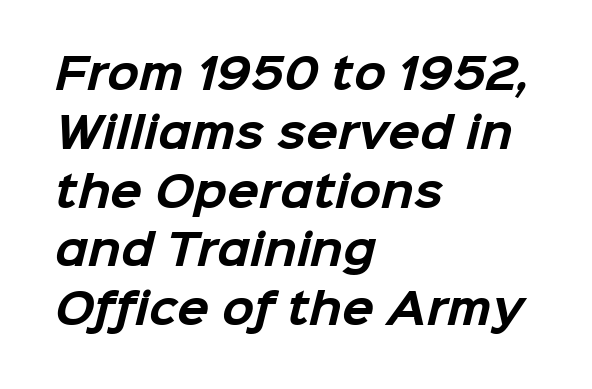
Q: Is the text bold? A: Yes.
Q: Is the typeface a serif or a sans-serif typeface? A: Sans-serif.
Q: Is the text underlined? A: No.
Q: How is the paragraph aligned? A: Left-aligned.
Q: Is the spacing between letters normal or unusually wide? A: Normal.
Q: Is the spacing between lines tight, normal or loose? A: Normal.
Q: Width (condensed, normal, or wide)? A: Normal.
Q: Stroke contrast? A: Low.
Q: x-height? A: Medium.
Q: Monospaced? A: No.
